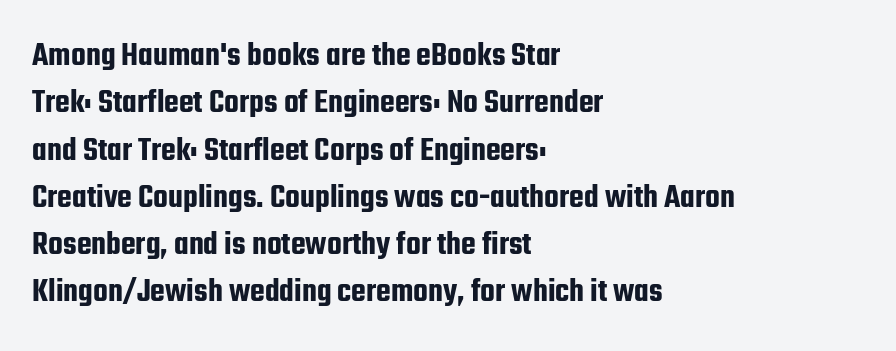
Look at the tracking — it's just the regular setting, nothing added. The glyphs are unaccompanied by any horizontal stroke below them. What's the leading like? Ordinary, nothing unusual. The lettering holds an erect, upright posture throughout.
